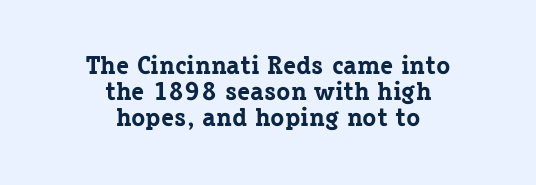
The image shows 26 px bold type, upright; set centered, tight line spacing (1.0x), normal letter spacing, not underlined.
